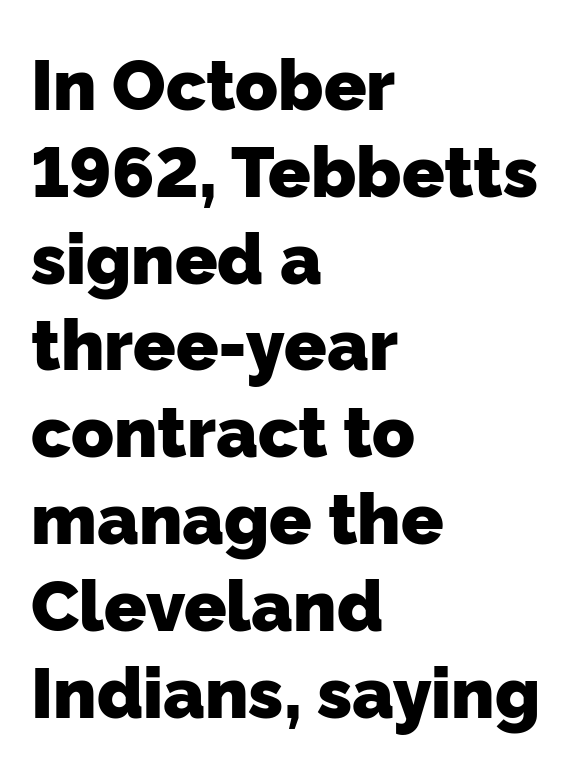
{"serif": "no", "bold": "yes", "weight": "heavy", "width": "normal", "stroke_contrast": "low", "x_height": "medium", "monospaced": "no", "underline": "no", "align": "left", "line_spacing_ratio": 1.24, "letter_spacing": "normal", "letter_spacing_em": 0.0, "glyph_px": 70}
